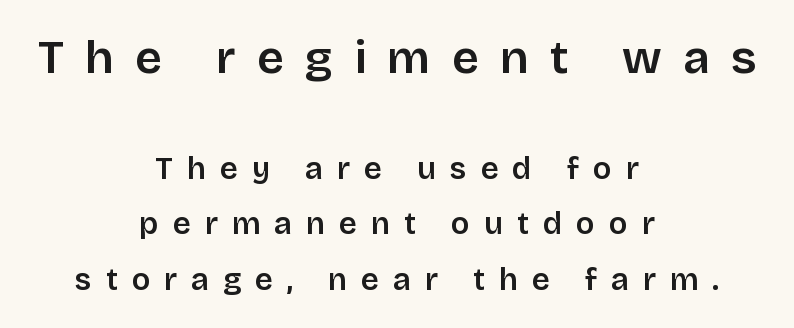
{"serif": "no", "italic": "no", "bold": "semi", "weight": "semibold", "width": "normal", "stroke_contrast": "low", "x_height": "large", "monospaced": "no", "underline": "no", "align": "center", "line_spacing_ratio": 1.78, "letter_spacing": "wide", "letter_spacing_em": 0.45, "larger_block": "first", "size_ratio": 1.52, "glyph_px": 47}
